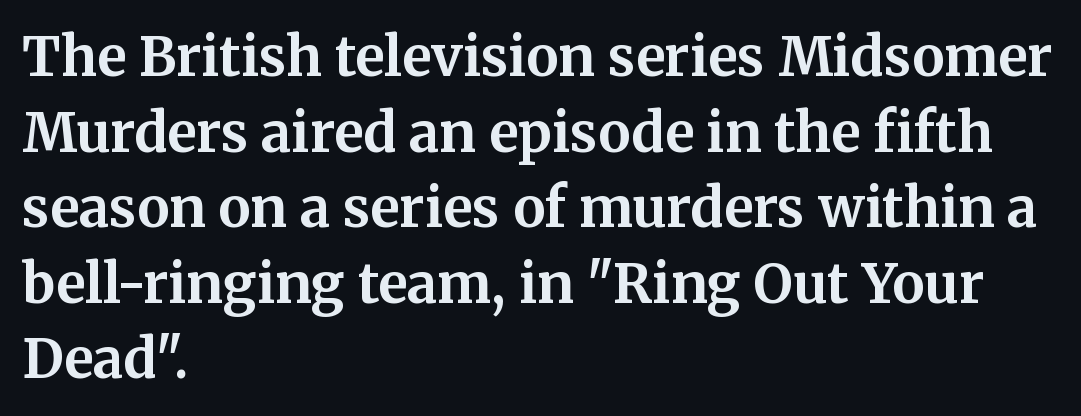
{"serif": "yes", "italic": "no", "bold": "yes", "weight": "bold", "width": "normal", "stroke_contrast": "medium", "x_height": "medium", "monospaced": "no", "underline": "no", "align": "left", "line_spacing": "normal", "line_spacing_ratio": 1.4, "letter_spacing": "normal", "letter_spacing_em": 0.0, "glyph_px": 54}
